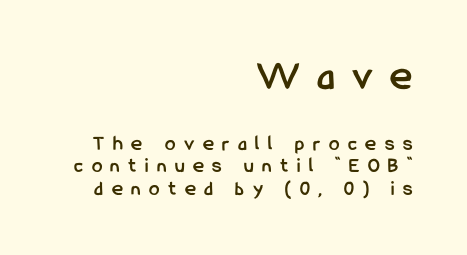
The image shows 42 px semibold, condensed sans-serif type, upright; set right-aligned, tight line spacing (1.06x), unusually wide letter spacing (+0.41 em), not underlined; the first (top) block is 2.0x larger; low stroke contrast and a medium x-height.
